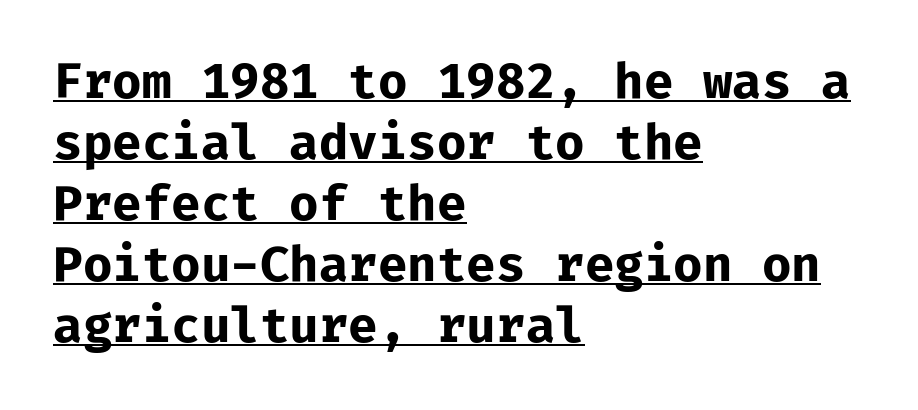
Caption: multi-line text, flush left, ragged right. Do the characters align in a grid? Yes, the font is monospaced. Designer's note — italics off, roman on. The space between consecutive lines is moderate. In terms of weight, the rendering is a true, heavy bold. In terms of letterspacing, this is plain default setting.
